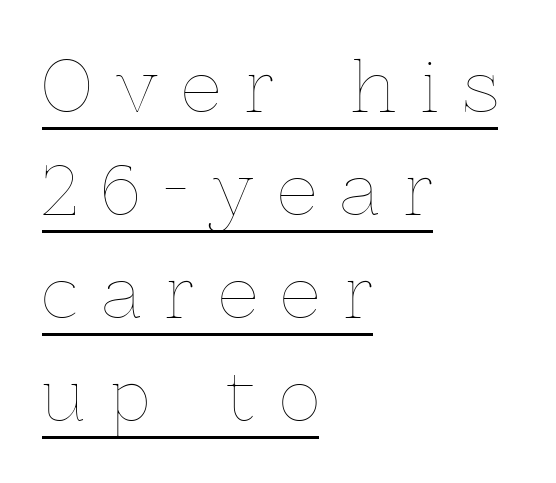
{"italic": "no", "bold": "no", "weight": "thin", "width": "normal", "x_height": "medium", "monospaced": "no", "underline": "yes", "align": "left", "line_spacing": "normal", "line_spacing_ratio": 1.47, "letter_spacing": "wide", "letter_spacing_em": 0.35, "glyph_px": 70}
